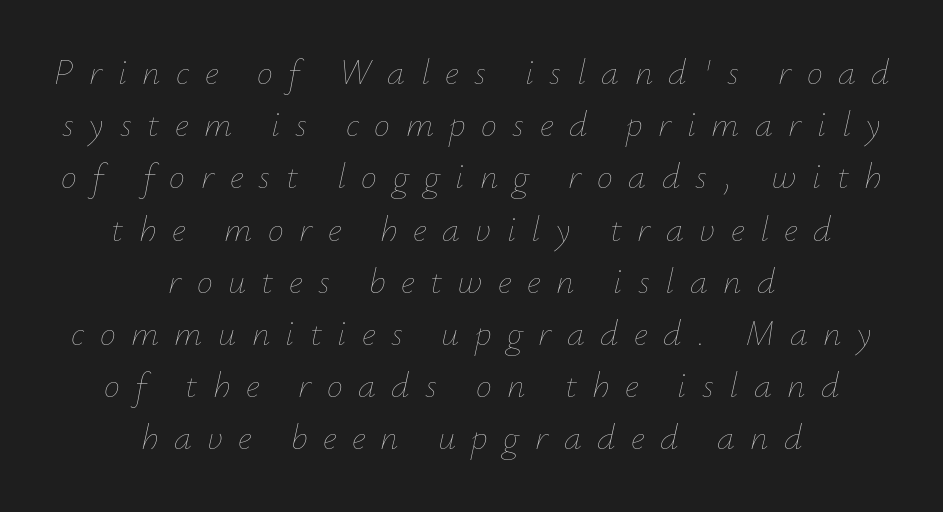
Check under the words: just untouched page. Stems and bowls with no extra thickness — not bold. Does the leading feel generous? No, just average. Here the designer chose a conventional face with non-uniform glyph widths. The text carries the slant typical of an italic or oblique font. These lines are centered, leaving both edges ragged.
